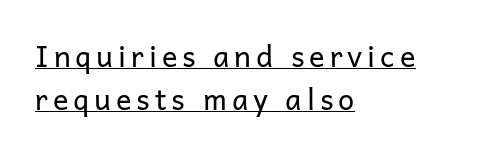
Where is the straight margin? On the left. The passage shown is typed in a proportional face where columns would drift. These lines are composed in type without serifs. Students, observe: this is what conventionally led text looks like.
